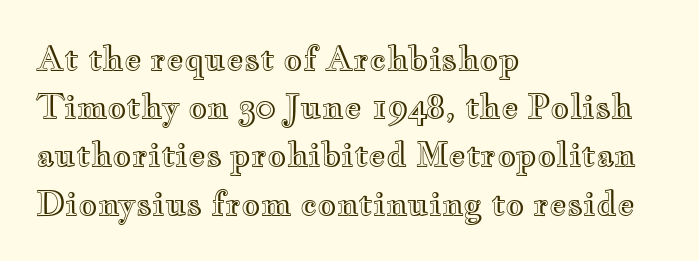
Baseline-to-baseline distance is the conventional proportion of letter height. If you drew a ruler down the left edge, every line would touch it. Tall strokes in this sample are plumb rather than angled. Descenders hang freely into open space.
